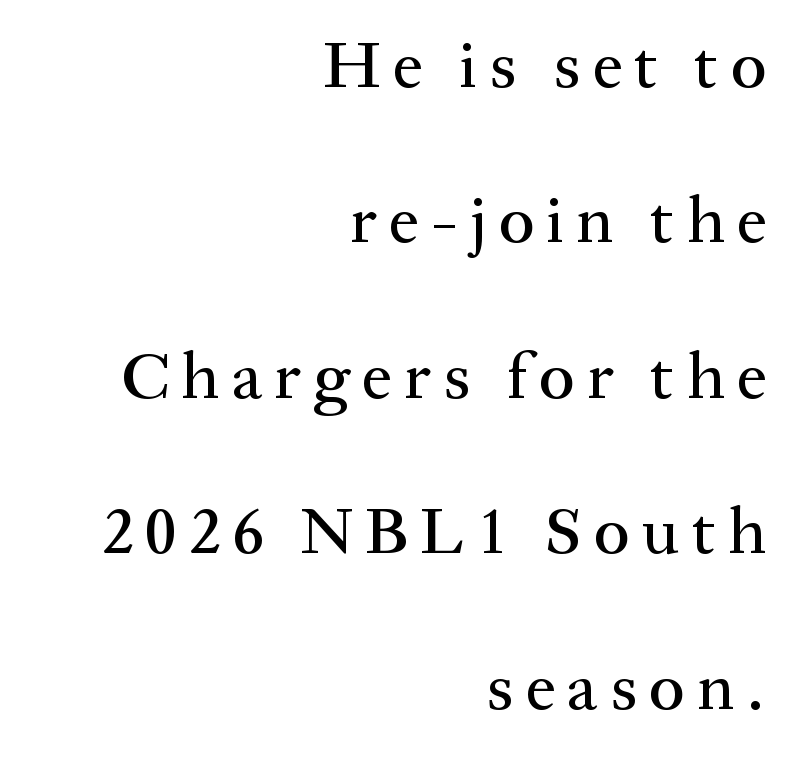
Q: Is the text italic (slanted)? A: No, it is upright.
Q: Is the typeface a serif or a sans-serif typeface? A: Serif.
Q: Is the text underlined? A: No.
Q: How is the paragraph aligned? A: Right-aligned.
Q: Is the spacing between lines tight, normal or loose? A: Loose.
Q: Width (condensed, normal, or wide)? A: Normal.
Q: Stroke contrast? A: Medium.
Q: x-height? A: Medium.
Q: Monospaced? A: No.
